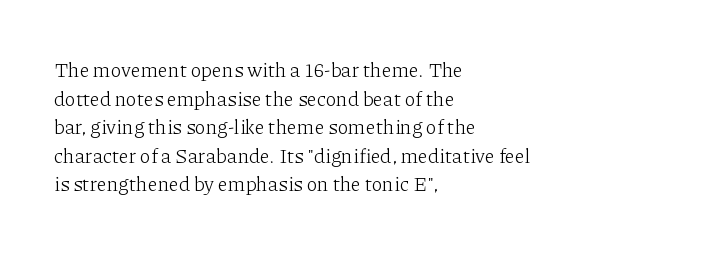
Q: Is the text bold? A: No.
Q: Is the text italic (slanted)? A: No, it is upright.
Q: Is the text underlined? A: No.
Q: How is the paragraph aligned? A: Left-aligned.
Q: Is the spacing between letters normal or unusually wide? A: Normal.
Q: Is the spacing between lines tight, normal or loose? A: Normal.
